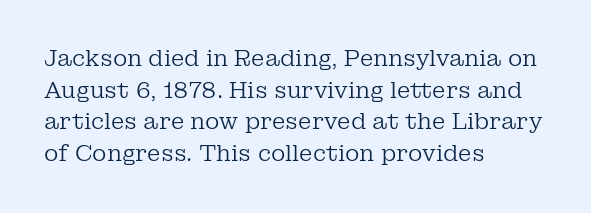
{"italic": "no", "bold": "no", "underline": "no", "align": "left", "line_spacing": "normal", "line_spacing_ratio": 1.44, "letter_spacing": "normal", "letter_spacing_em": 0.0, "glyph_px": 22}
